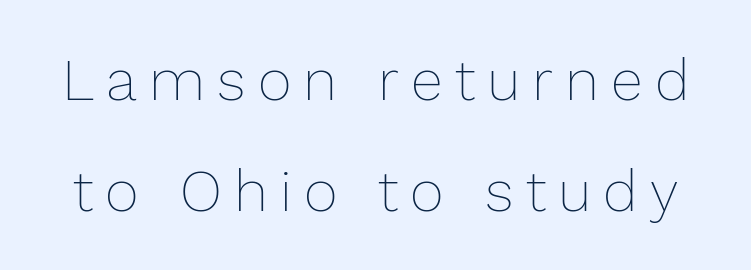
The image shows 58 px thin type, upright; set loose line spacing (1.92x), unusually wide letter spacing (+0.21 em), not underlined; low stroke contrast and a medium x-height.
